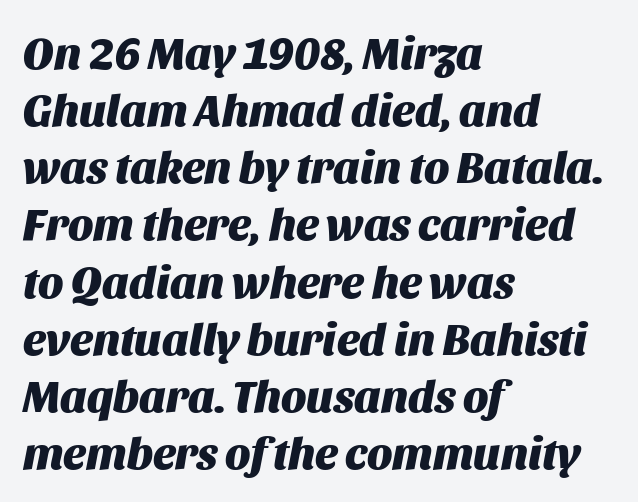
{"italic": "yes", "lean": "right", "slant_degrees": 11, "bold": "yes", "weight": "heavy", "width": "normal", "stroke_contrast": "medium", "x_height": "large", "monospaced": "no", "underline": "no", "align": "left", "line_spacing": "normal", "line_spacing_ratio": 1.27, "letter_spacing": "normal", "letter_spacing_em": 0.0, "glyph_px": 45}
